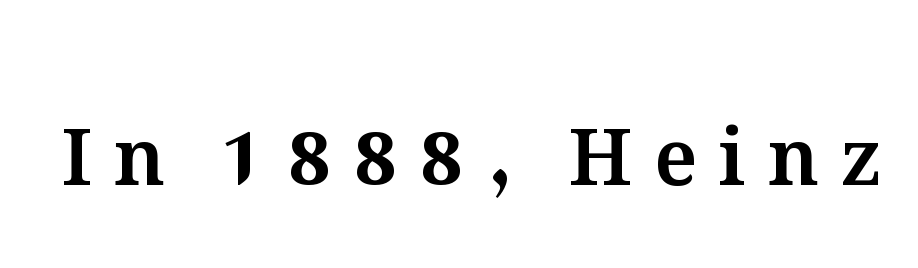
Is the letter spacing exaggerated? Yes — the characters are pushed far apart. Words float on clear page, feet unadorned. Looks like regular typesetting: each glyph gets only the width it needs. The lettering stays uniformly vertical, giving the passage a roman look.
